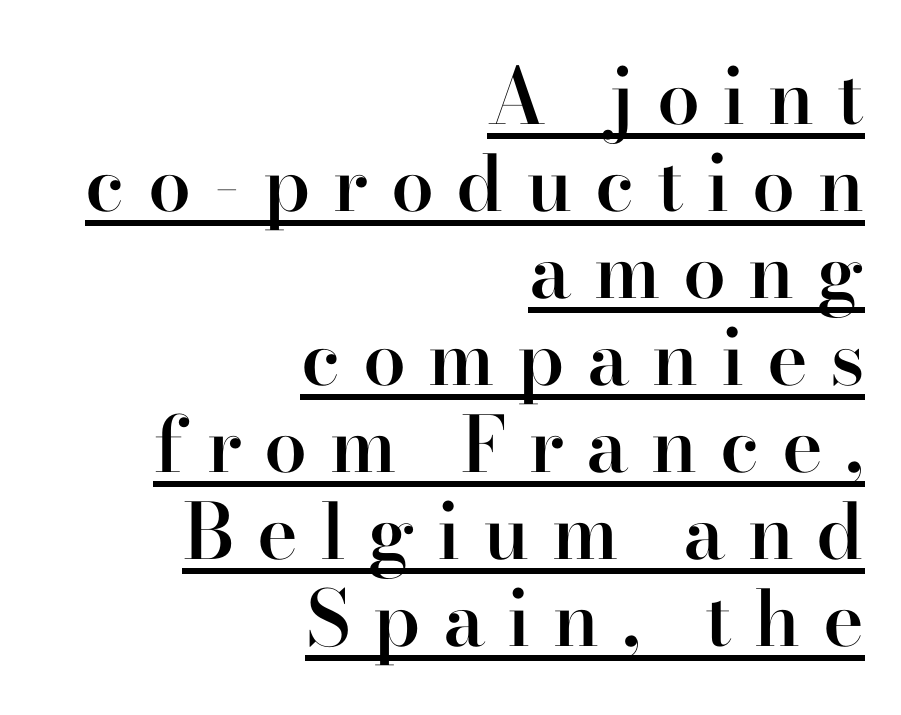
{"serif": "yes", "italic": "no", "bold": "semi", "weight": "semibold", "width": "normal", "stroke_contrast": "high", "x_height": "small", "monospaced": "no", "underline": "yes", "align": "right", "line_spacing": "tight", "line_spacing_ratio": 1.13, "letter_spacing": "wide", "letter_spacing_em": 0.29, "glyph_px": 77}
